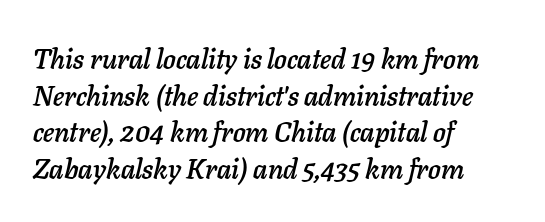
All the whitespace from short lines collects on the right. Italic: yes, the glyphs are oblique. The face used here is rendered with its standard letterfit. Vertical spacing — default.
